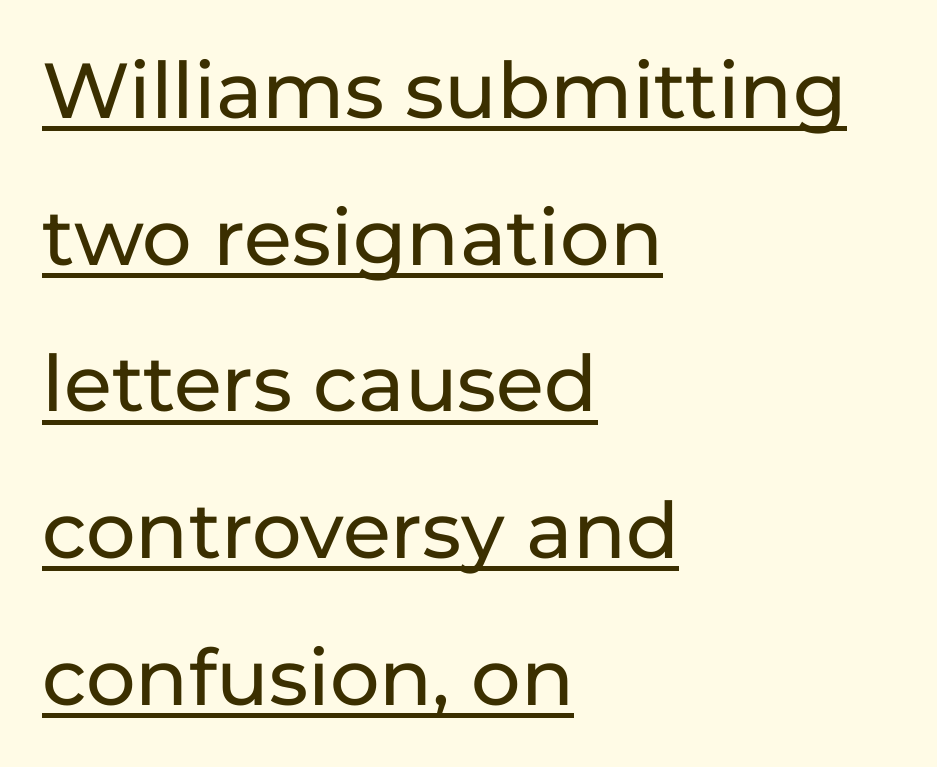
The passage shown is typed in a proportional face where columns would drift. Nobody touched the tracking dial on this one. The lettering stays uniformly vertical, giving the passage a roman look. Underline: present. The lines are quadded left. Regarding serifs, this sample does without them.
